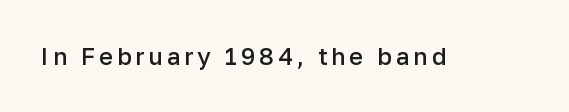
The characters look somewhat weighty, a semibold short of true bold. The strip under each line holds only bare page. Vertical strokes here are truly vertical.
